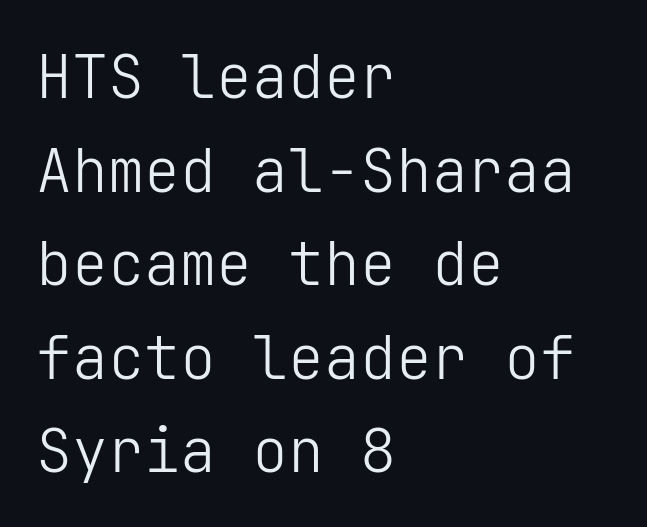
This rendering leaves character spacing at its baseline value. The letters stand upright; this is a roman face. Typographically, this falls in the sans-serif category. Alignment: flush left.
